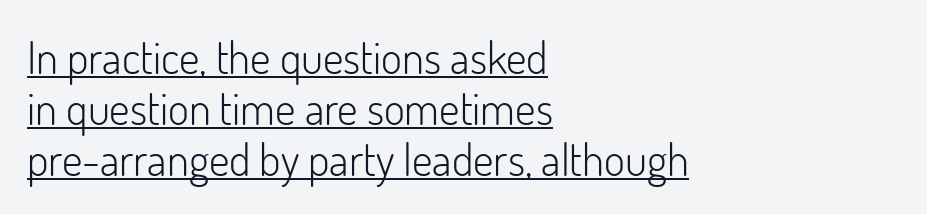
{"serif": "no", "italic": "no", "bold": "no", "weight": "light", "width": "normal", "stroke_contrast": "low", "x_height": "small", "monospaced": "no", "underline": "yes", "align": "left", "line_spacing": "tight", "line_spacing_ratio": 1.13, "letter_spacing": "normal", "letter_spacing_em": 0.0, "glyph_px": 45}
